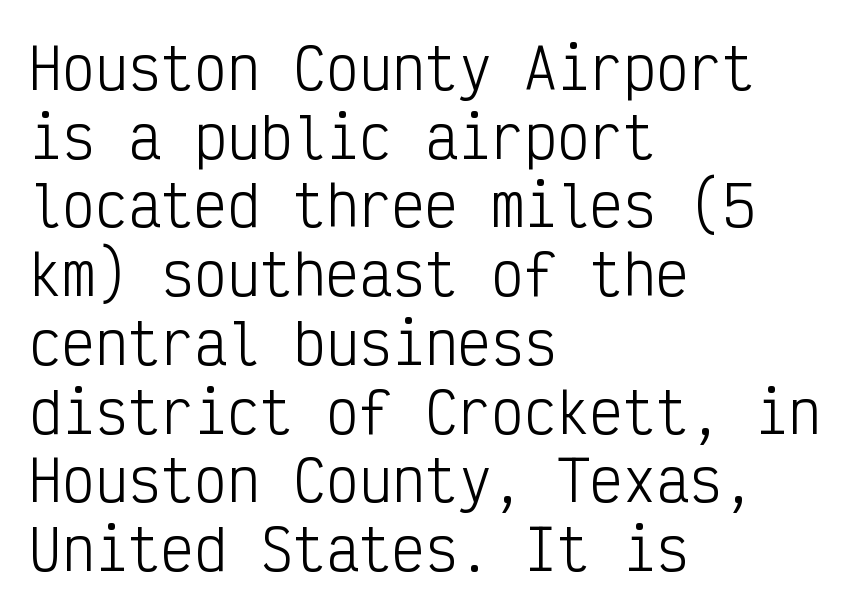
Q: Is the text bold? A: No.
Q: Is the text italic (slanted)? A: No, it is upright.
Q: Is the typeface a serif or a sans-serif typeface? A: Sans-serif.
Q: Is the text underlined? A: No.
Q: How is the paragraph aligned? A: Left-aligned.
Q: Is the spacing between letters normal or unusually wide? A: Normal.
Q: Is the spacing between lines tight, normal or loose? A: Normal.
Q: Width (condensed, normal, or wide)? A: Condensed.
Q: Stroke contrast? A: Low.
Q: x-height? A: Medium.
Q: Monospaced? A: Yes.
